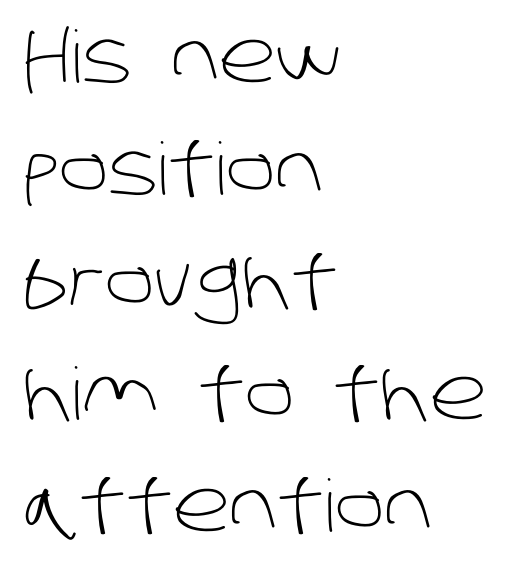
Q: Is the text bold? A: No.
Q: Is the typeface a serif or a sans-serif typeface? A: Sans-serif.
Q: Is the text underlined? A: No.
Q: How is the paragraph aligned? A: Left-aligned.
Q: Is the spacing between letters normal or unusually wide? A: Normal.
Q: Is the spacing between lines tight, normal or loose? A: Normal.
Q: Width (condensed, normal, or wide)? A: Normal.
Q: Stroke contrast? A: Low.
Q: x-height? A: Large.
Q: Monospaced? A: No.
